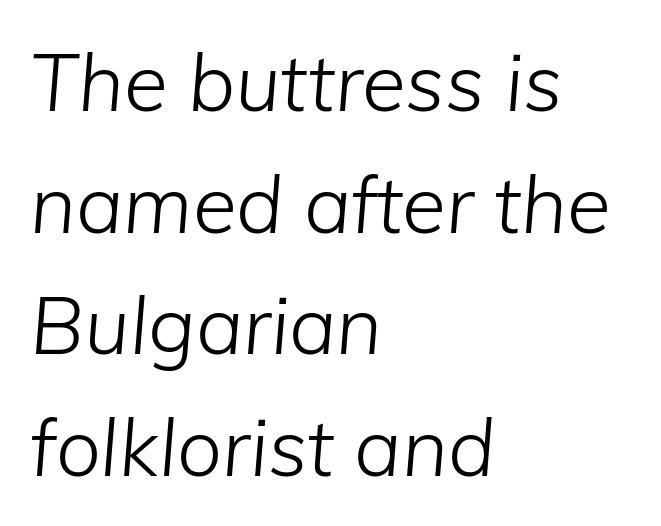
The image shows 80 px light type, italic (leaning right); set left-aligned, normal line spacing (1.52x), normal letter spacing, not underlined; low stroke contrast and a medium x-height.
